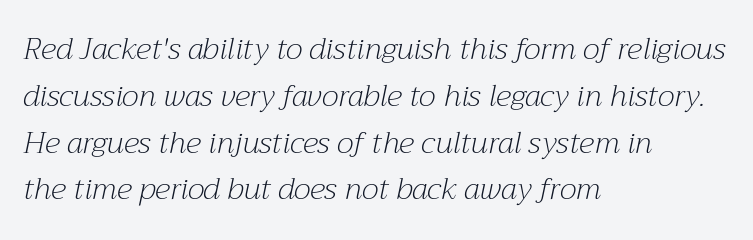
{"serif": "yes", "italic": "yes", "lean": "right", "slant_degrees": 12, "bold": "no", "weight": "light", "width": "normal", "stroke_contrast": "medium", "x_height": "medium", "monospaced": "no", "underline": "no", "align": "left", "line_spacing": "normal", "line_spacing_ratio": 1.56, "letter_spacing": "normal", "letter_spacing_em": 0.0, "glyph_px": 30}
